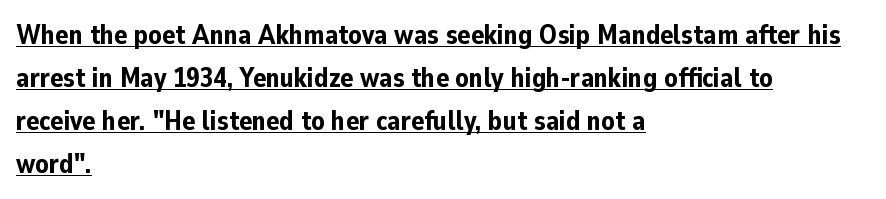
{"italic": "no", "bold": "yes", "underline": "yes", "align": "left", "line_spacing": "normal", "line_spacing_ratio": 1.59, "letter_spacing": "normal", "letter_spacing_em": 0.0, "glyph_px": 27}
